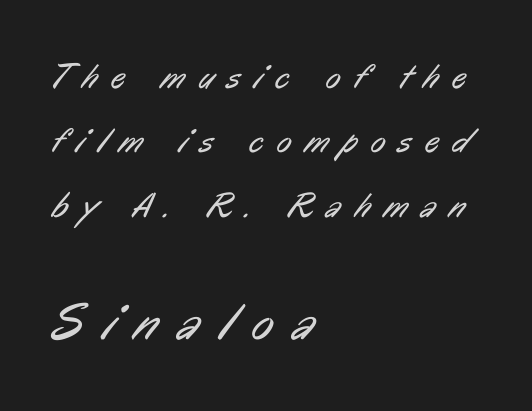
The image shows 52 px regular-weight, condensed sans-serif type; set left-aligned, line spacing 1.84x, unusually wide letter spacing (+0.39 em), not underlined; the second (bottom) block is 1.49x larger; low stroke contrast and a medium x-height.
